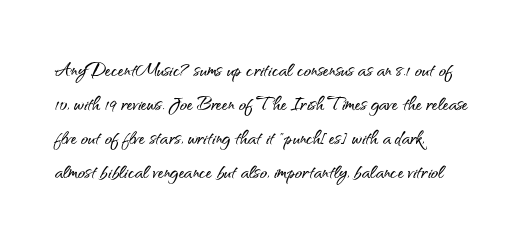
The image shows 24 px text type; set left-aligned, normal line spacing (1.41x), normal letter spacing, not underlined.
